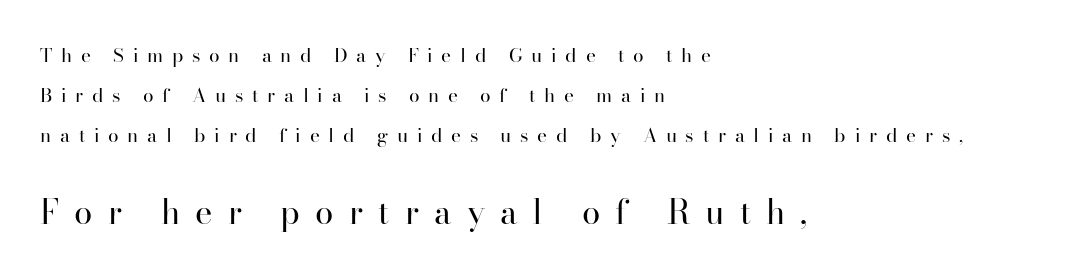
Quick note: interline space is abundant. Each letter's strokes conclude with small projecting serifs. The space beneath each line is pristine and unruled. The letters stand straight up with perfectly vertical stems. No extra ink here — the face is not bold. Notice how the passage keeps a crisp vertical edge on the left only.
